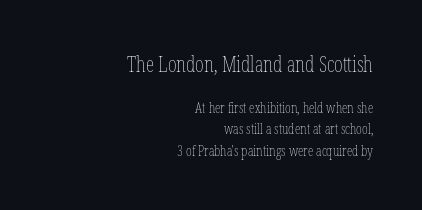
Q: Is the text bold? A: No.
Q: Is the text italic (slanted)? A: No, it is upright.
Q: Is the text underlined? A: No.
Q: How is the paragraph aligned? A: Right-aligned.
Q: Is the spacing between letters normal or unusually wide? A: Normal.
Q: Is the spacing between lines tight, normal or loose? A: Normal.
Q: Which block of text is set in a larger size, the first (top) or the second (bottom)? A: The first (top) one.
